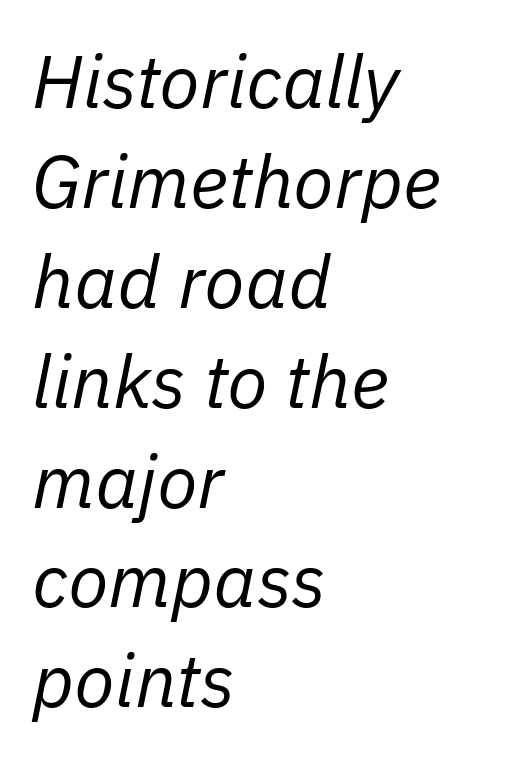
Q: Is the text bold? A: No.
Q: Is the text italic (slanted)? A: Yes, it leans right by about 11 degrees.
Q: Is the text underlined? A: No.
Q: How is the paragraph aligned? A: Left-aligned.
Q: Is the spacing between letters normal or unusually wide? A: Normal.
Q: Is the spacing between lines tight, normal or loose? A: Normal.
Q: Width (condensed, normal, or wide)? A: Normal.
Q: Stroke contrast? A: Low.
Q: x-height? A: Medium.
Q: Monospaced? A: No.
